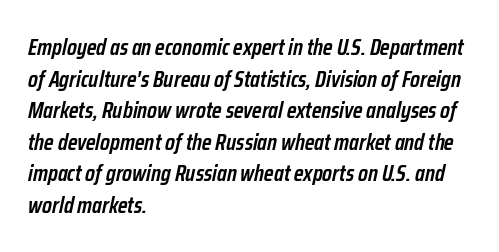
The image shows 23 px text type, italic (leaning right); set left-aligned, normal line spacing (1.37x), normal letter spacing, not underlined.
